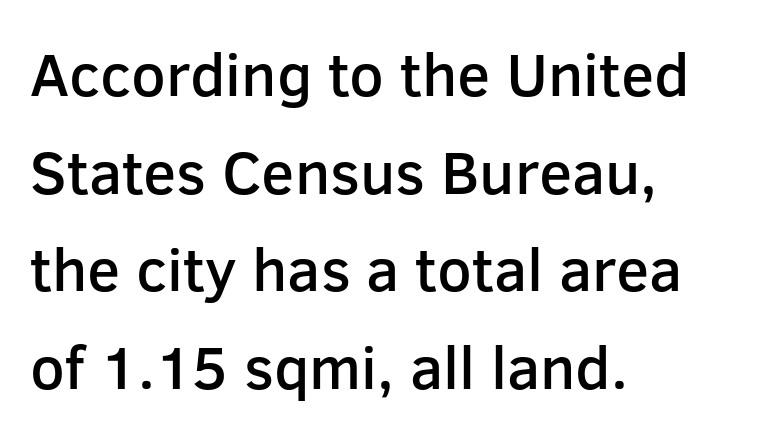
The image shows 61 px semibold sans-serif type, upright; set left-aligned, normal line spacing (1.6x), normal letter spacing, not underlined; low stroke contrast and a medium x-height.
